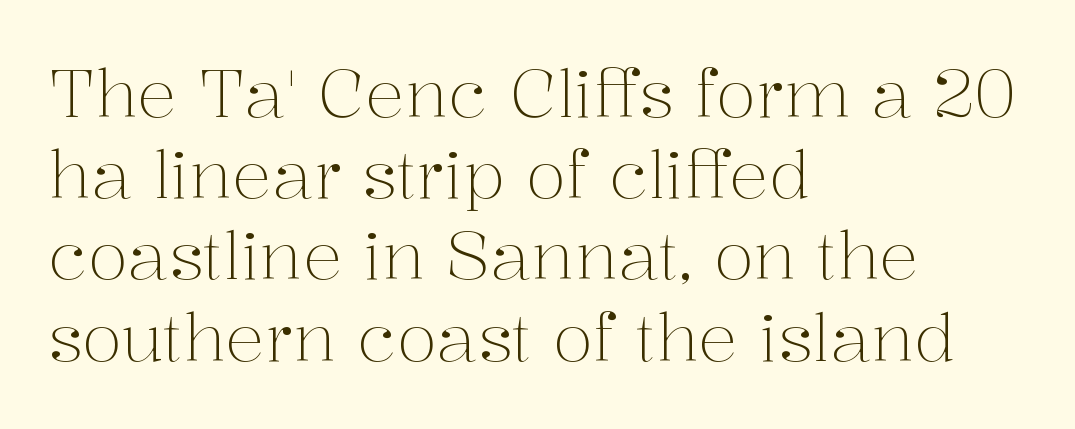
The image shows 66 px light serif type, upright; set left-aligned, line spacing 1.23x, normal letter spacing, not underlined; medium stroke contrast and a medium x-height.
